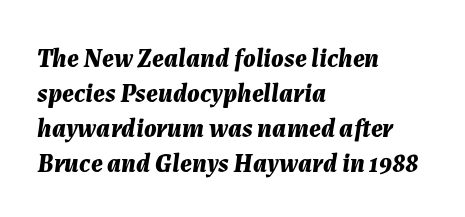
The image shows 26 px bold type, italic (leaning right); set left-aligned, normal line spacing (1.34x), normal letter spacing, not underlined.
